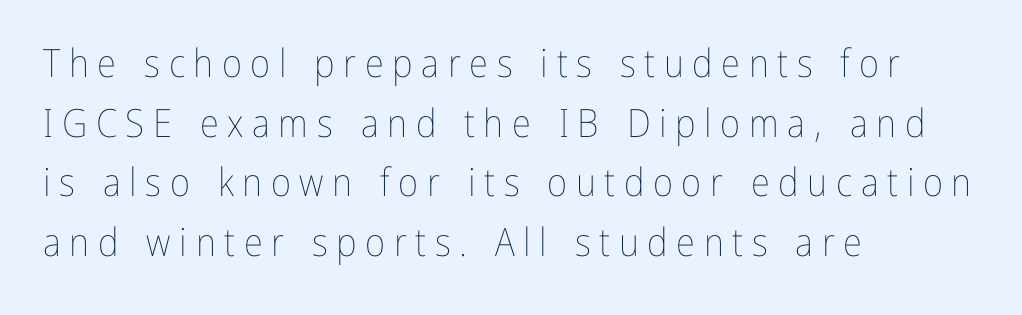
Stroke mass is kept to a normal reading level or below. The rendering inserts visible extra space after every character. Baseline-to-baseline distance is the conventional proportion of letter height. The specimen reads as upright at a glance. Varying glyph widths throughout — classic text-font behaviour.
